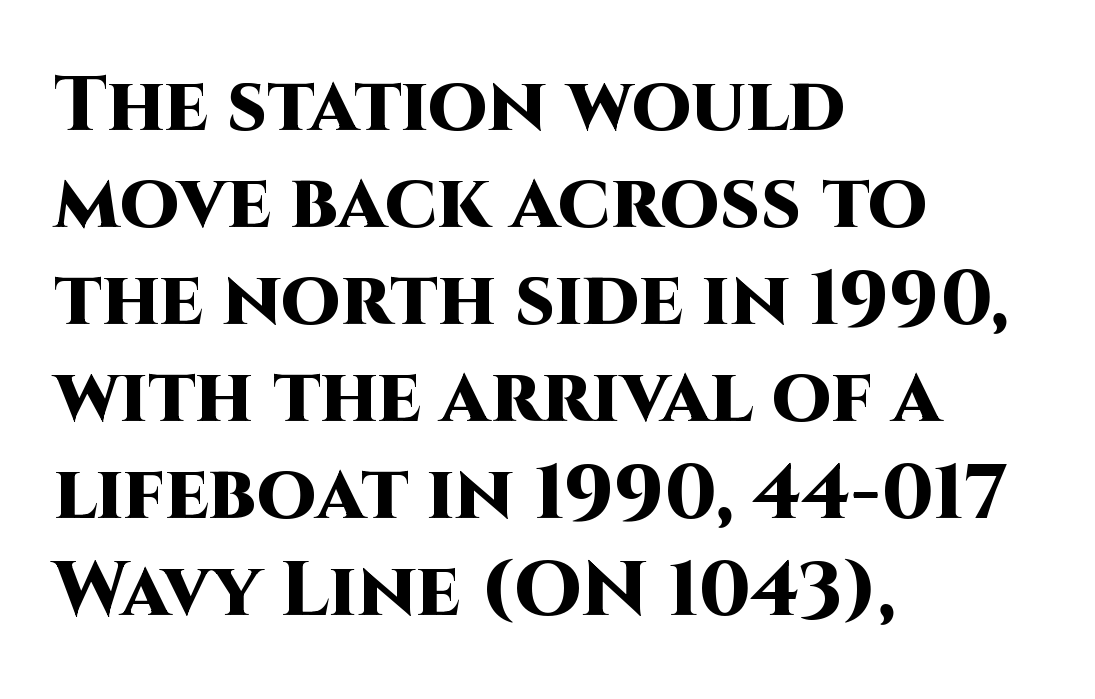
Q: Is the text bold? A: Yes.
Q: Is the text italic (slanted)? A: No, it is upright.
Q: Is the typeface a serif or a sans-serif typeface? A: Sans-serif.
Q: Is the text underlined? A: No.
Q: How is the paragraph aligned? A: Left-aligned.
Q: Is the spacing between letters normal or unusually wide? A: Normal.
Q: Is the spacing between lines tight, normal or loose? A: Normal.
Q: Width (condensed, normal, or wide)? A: Normal.
Q: Stroke contrast? A: High.
Q: x-height? A: Large.
Q: Monospaced? A: No.
